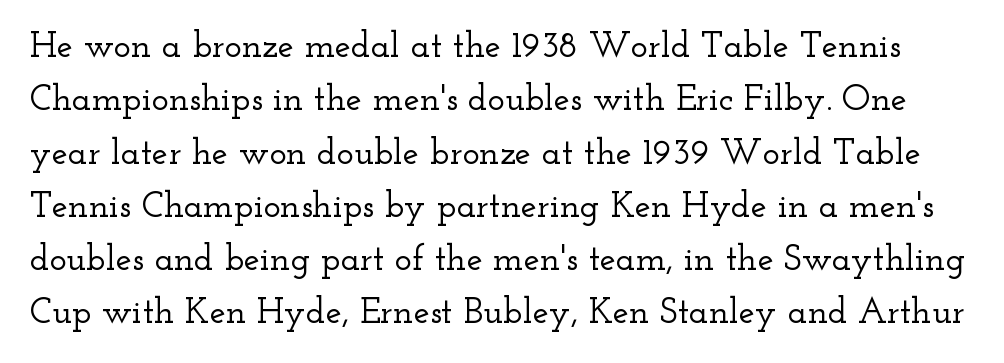
{"serif": "yes", "italic": "no", "width": "wide", "stroke_contrast": "low", "x_height": "small", "monospaced": "no", "underline": "no", "line_spacing": "normal", "line_spacing_ratio": 1.48, "letter_spacing": "normal", "letter_spacing_em": 0.0, "glyph_px": 36}
